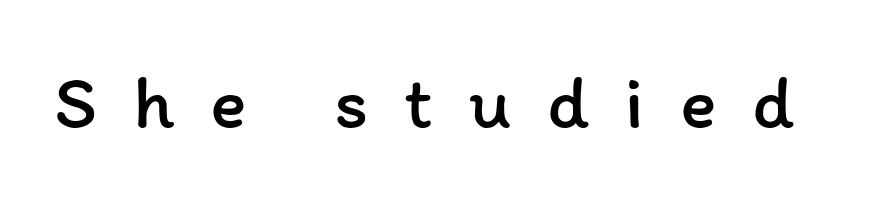
{"italic": "no", "bold": "no", "weight": "regular", "width": "normal", "stroke_contrast": "low", "x_height": "medium", "monospaced": "no", "underline": "no", "letter_spacing": "wide", "letter_spacing_em": 0.46, "glyph_px": 77}
